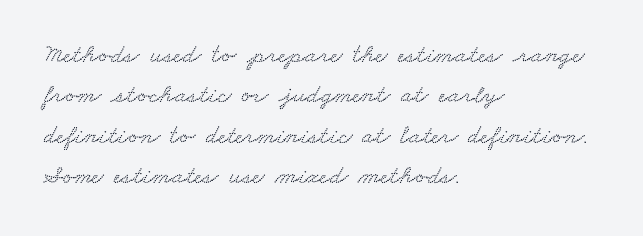
{"underline": "no", "align": "left", "line_spacing": "normal", "line_spacing_ratio": 1.55, "letter_spacing": "normal", "letter_spacing_em": 0.0, "glyph_px": 26}
